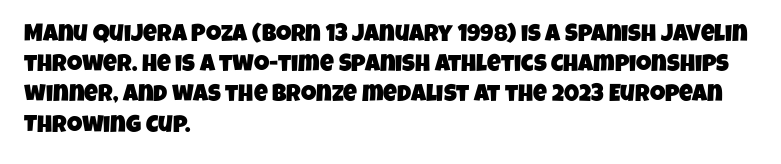
Each new line begins a customary step beneath the previous one. This rendering features lettering with no underline. This rendering uses left alignment, leaving the right contour irregular. How are the letters spaced? Ordinarily, with no added tracking.
